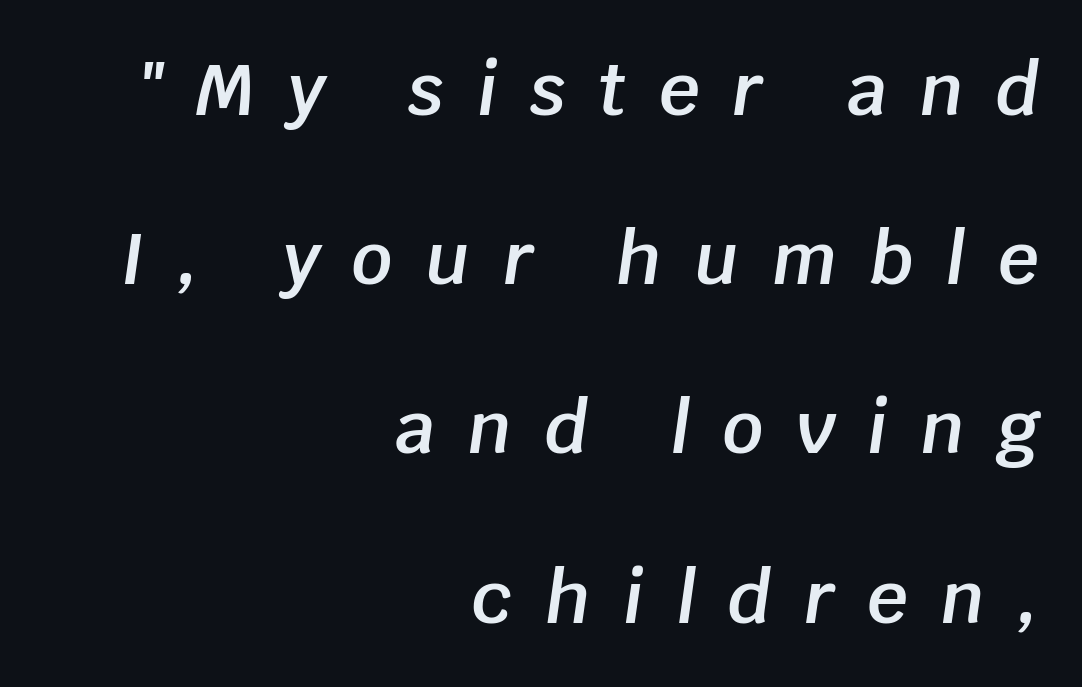
{"italic": "yes", "lean": "right", "slant_degrees": 8, "bold": "semi", "weight": "semibold", "width": "normal", "stroke_contrast": "low", "x_height": "large", "monospaced": "no", "underline": "no", "align": "right", "line_spacing": "loose", "line_spacing_ratio": 2.35, "letter_spacing": "wide", "letter_spacing_em": 0.45, "glyph_px": 72}
